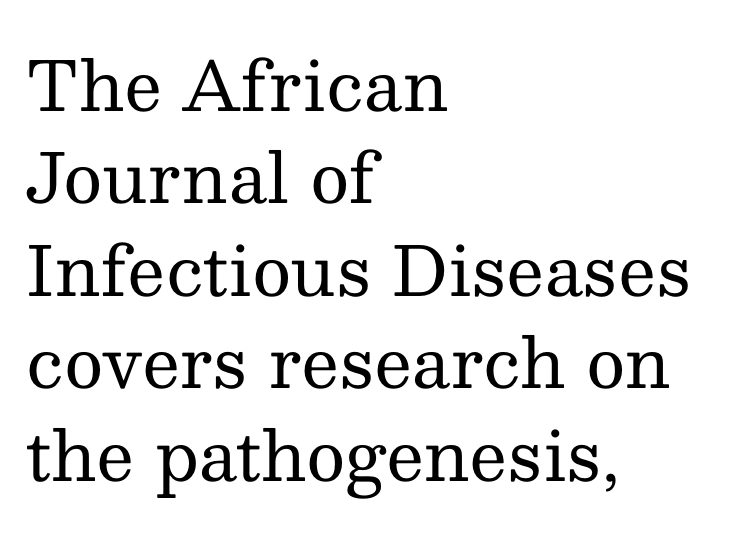
{"serif": "yes", "italic": "no", "bold": "no", "weight": "regular", "width": "normal", "stroke_contrast": "medium", "x_height": "medium", "monospaced": "no", "underline": "no", "align": "left", "line_spacing": "normal", "line_spacing_ratio": 1.36, "letter_spacing": "normal", "letter_spacing_em": 0.0, "glyph_px": 68}
